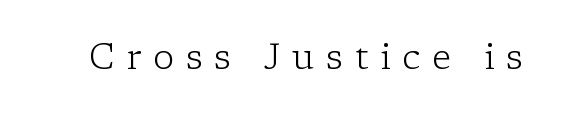
{"serif": "yes", "italic": "no", "bold": "no", "weight": "light", "width": "normal", "stroke_contrast": "low", "x_height": "medium", "monospaced": "no", "underline": "no", "letter_spacing": "wide", "letter_spacing_em": 0.34, "glyph_px": 35}
